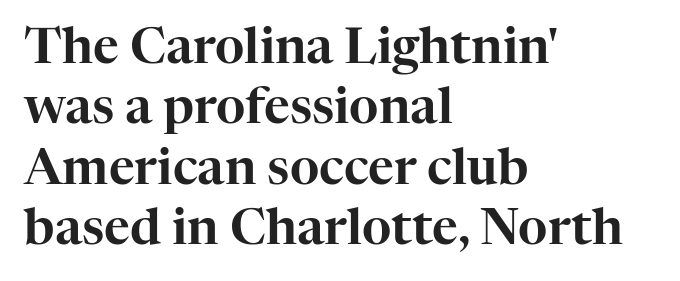
The image shows 50 px serif type, upright; set left-aligned, line spacing 1.21x, normal letter spacing, not underlined; high stroke contrast and a medium x-height.
